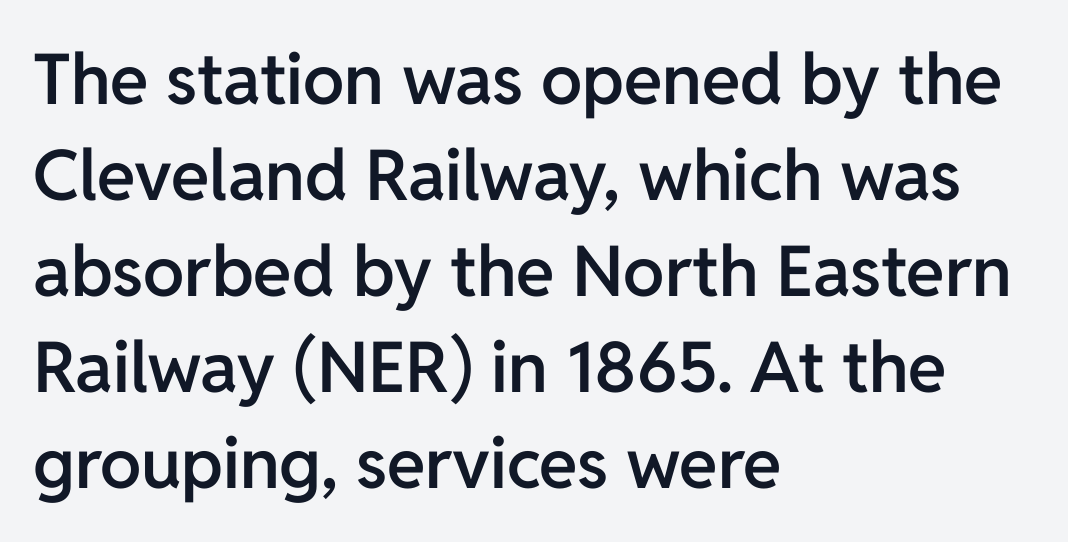
Q: Is the text bold? A: Semi-bold.
Q: Is the text italic (slanted)? A: No, it is upright.
Q: Is the typeface a serif or a sans-serif typeface? A: Sans-serif.
Q: Is the text underlined? A: No.
Q: How is the paragraph aligned? A: Left-aligned.
Q: Is the spacing between letters normal or unusually wide? A: Normal.
Q: Is the spacing between lines tight, normal or loose? A: Normal.
Q: Width (condensed, normal, or wide)? A: Normal.
Q: Stroke contrast? A: Low.
Q: x-height? A: Medium.
Q: Monospaced? A: No.
